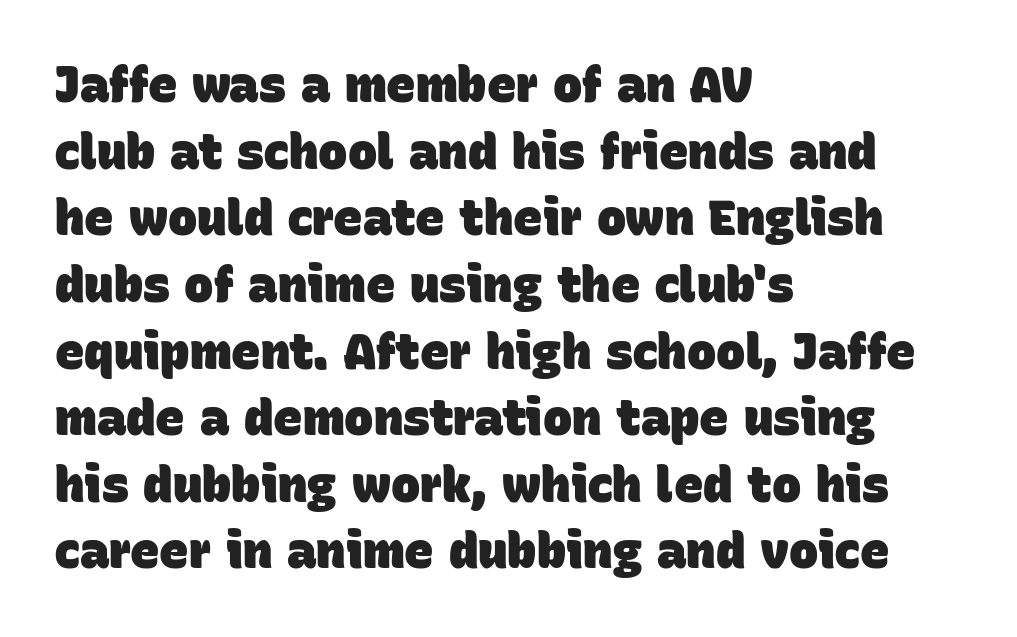
{"serif": "no", "bold": "yes", "weight": "heavy", "width": "normal", "stroke_contrast": "low", "x_height": "large", "monospaced": "no", "underline": "no", "align": "left", "line_spacing": "normal", "line_spacing_ratio": 1.36, "letter_spacing": "normal", "letter_spacing_em": 0.0, "glyph_px": 49}
